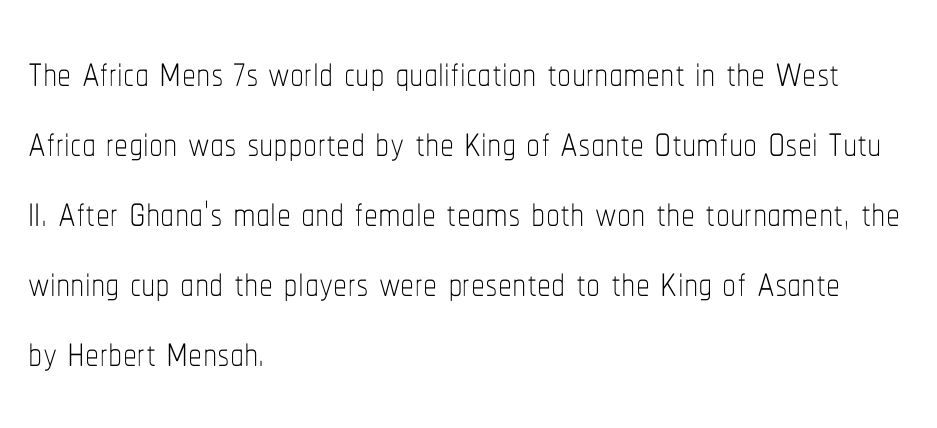
Q: Is the text bold? A: No.
Q: Is the text italic (slanted)? A: No, it is upright.
Q: Is the text underlined? A: No.
Q: How is the paragraph aligned? A: Left-aligned.
Q: Is the spacing between letters normal or unusually wide? A: Normal.
Q: Is the spacing between lines tight, normal or loose? A: Normal.
Q: Width (condensed, normal, or wide)? A: Condensed.
Q: Stroke contrast? A: Low.
Q: x-height? A: Medium.
Q: Monospaced? A: No.
